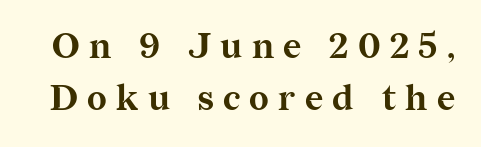
{"serif": "yes", "italic": "no", "bold": "yes", "weight": "bold", "width": "normal", "stroke_contrast": "medium", "x_height": "medium", "monospaced": "no", "underline": "no", "line_spacing": "normal", "line_spacing_ratio": 1.48, "letter_spacing": "wide", "letter_spacing_em": 0.27, "glyph_px": 35}
